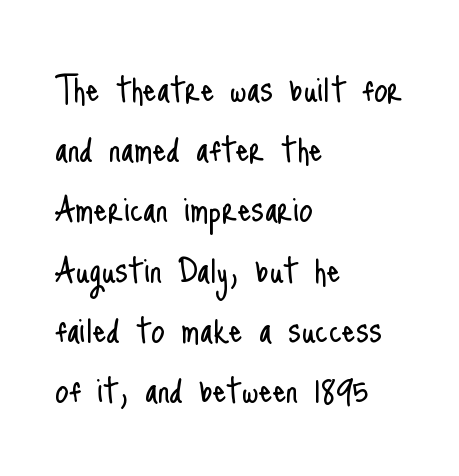
Q: Is the text bold? A: No.
Q: Is the text italic (slanted)? A: No, it is upright.
Q: Is the typeface a serif or a sans-serif typeface? A: Sans-serif.
Q: Is the text underlined? A: No.
Q: How is the paragraph aligned? A: Left-aligned.
Q: Is the spacing between letters normal or unusually wide? A: Normal.
Q: Is the spacing between lines tight, normal or loose? A: Normal.
Q: Width (condensed, normal, or wide)? A: Condensed.
Q: Stroke contrast? A: Low.
Q: x-height? A: Small.
Q: Monospaced? A: No.
